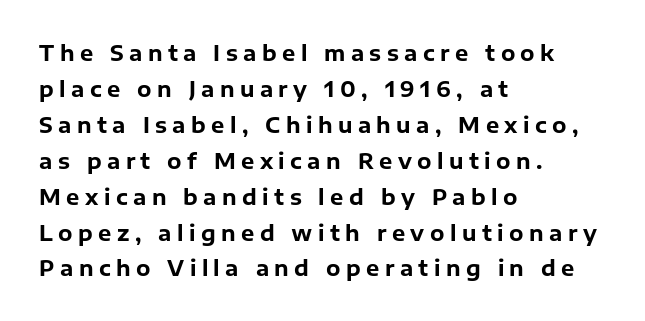
Nope, not italic — everything's standing straight. Does extra space separate the letters? Yes, quite a lot of it. The strip under each line holds only bare page. Line beginnings align vertically; line endings do not. The face used here has the dense, thick strokes of a bold.
